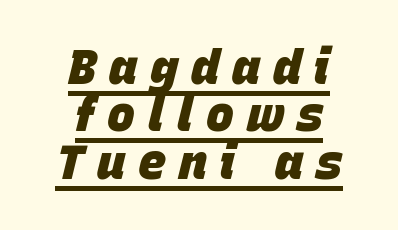
{"italic": "yes", "lean": "right", "slant_degrees": 15, "bold": "yes", "weight": "heavy", "width": "normal", "stroke_contrast": "low", "x_height": "large", "monospaced": "no", "underline": "yes", "align": "center", "line_spacing": "tight", "line_spacing_ratio": 1.01, "letter_spacing": "wide", "letter_spacing_em": 0.27, "glyph_px": 47}
